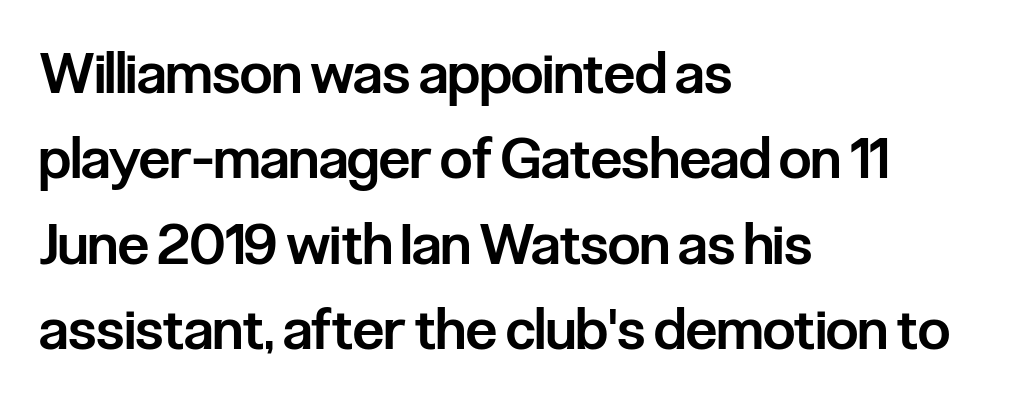
Q: Is the text bold? A: Semi-bold.
Q: Is the text italic (slanted)? A: No, it is upright.
Q: Is the typeface a serif or a sans-serif typeface? A: Sans-serif.
Q: Is the text underlined? A: No.
Q: How is the paragraph aligned? A: Left-aligned.
Q: Is the spacing between letters normal or unusually wide? A: Normal.
Q: Is the spacing between lines tight, normal or loose? A: Normal.
Q: Width (condensed, normal, or wide)? A: Condensed.
Q: Stroke contrast? A: Low.
Q: x-height? A: Medium.
Q: Monospaced? A: No.
